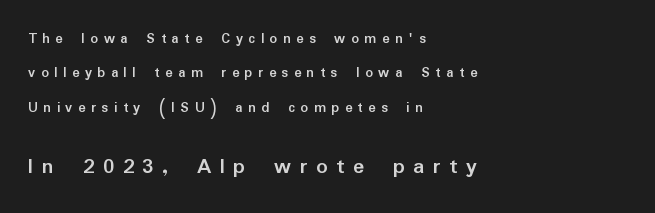
The image shows 23 px bold type, upright; set left-aligned, loose line spacing (2.3x), unusually wide letter spacing (+0.37 em), not underlined; the second (bottom) block is 1.53x larger.
